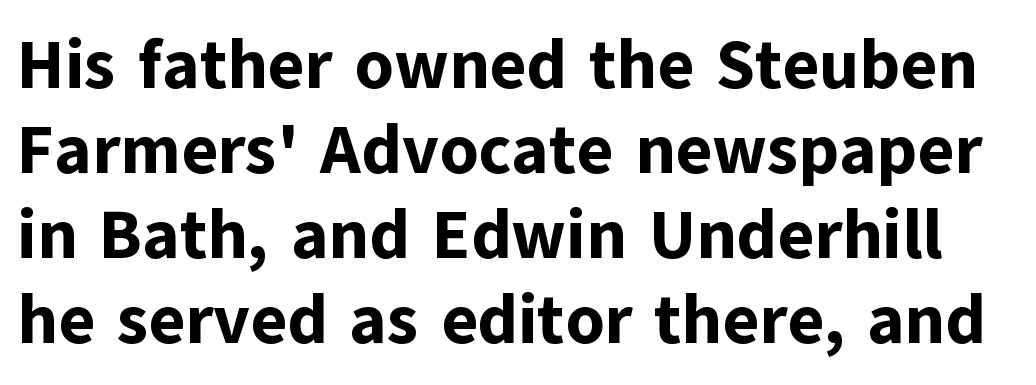
The image shows 69 px bold sans-serif type, upright; set line spacing 1.23x, normal letter spacing, not underlined; low stroke contrast and a medium x-height.
